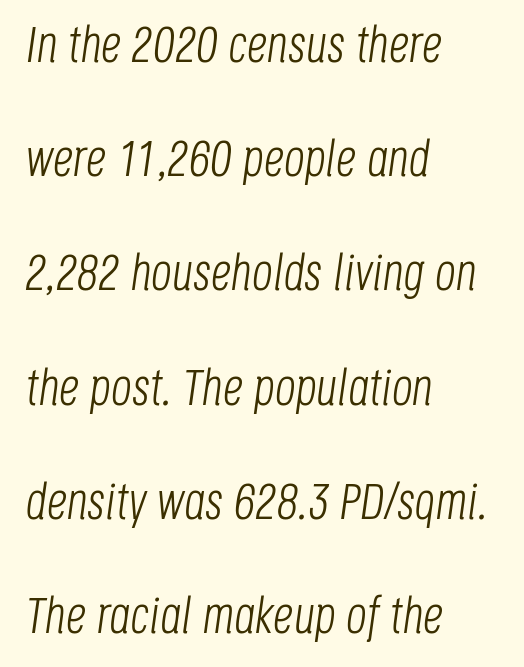
Proportional: the letters do not fall into vertical columns. Look at the tracking — it's just the regular setting, nothing added. This is oblique type, the kind used for emphasis or titles. Unmarked baselines from the first word to the last. Alignment: flush left.
